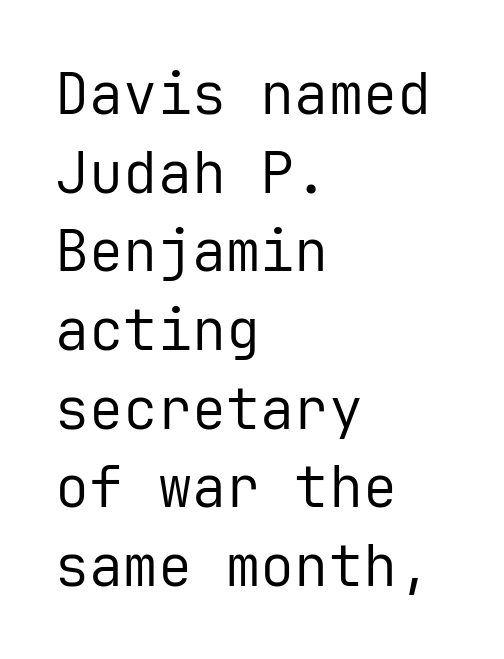
The paragraph shown leans on its left margin. Posture: vertical. Looks like terminal output: every glyph gets an equal slot. Is this a heavy cut? Hardly; it is regular or lighter.
